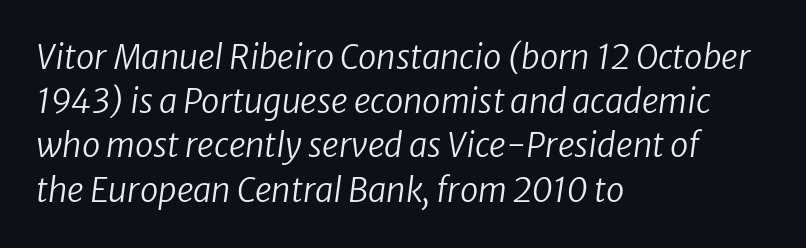
The lines in this sample share a left origin and differ only in where they stop. Designer's note — italics engaged. No letter is thick-stroked: the sample isn't bold. A clean baseline with only descenders dipping below it. You could not count columns in this text — the font is proportionally spaced.
